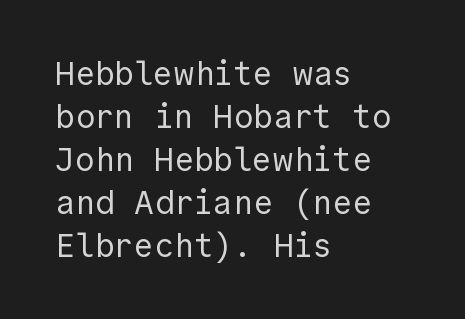
{"serif": "no", "italic": "no", "bold": "no", "weight": "regular", "width": "normal", "x_height": "medium", "underline": "no", "align": "left", "line_spacing": "normal", "line_spacing_ratio": 1.3, "letter_spacing": "normal", "letter_spacing_em": 0.0, "glyph_px": 33}
